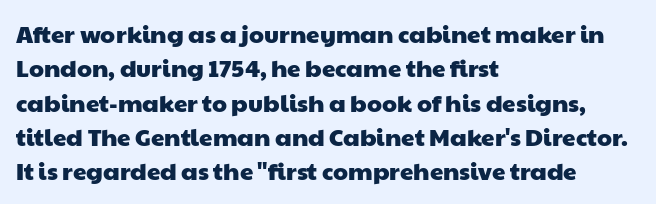
{"underline": "no", "align": "left", "line_spacing": "normal", "line_spacing_ratio": 1.43, "letter_spacing": "normal", "letter_spacing_em": 0.0, "glyph_px": 24}
